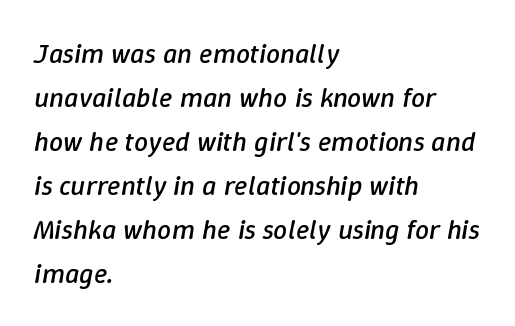
Q: Is the text bold? A: No.
Q: Is the text italic (slanted)? A: Yes, it leans right by about 9 degrees.
Q: Is the text underlined? A: No.
Q: How is the paragraph aligned? A: Left-aligned.
Q: Is the spacing between letters normal or unusually wide? A: Normal.
Q: Is the spacing between lines tight, normal or loose? A: Normal.
Q: Width (condensed, normal, or wide)? A: Normal.
Q: Stroke contrast? A: Low.
Q: x-height? A: Medium.
Q: Monospaced? A: No.
